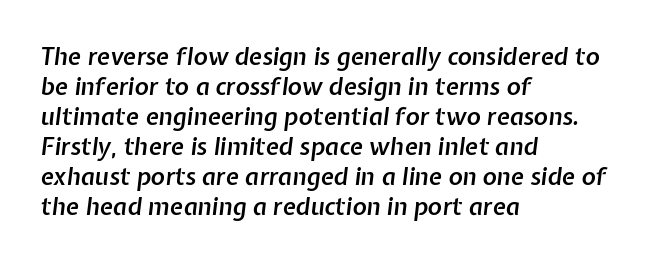
Q: Is the text bold? A: Semi-bold.
Q: Is the text italic (slanted)? A: Yes, it leans right by about 7 degrees.
Q: Is the text underlined? A: No.
Q: How is the paragraph aligned? A: Left-aligned.
Q: Is the spacing between letters normal or unusually wide? A: Normal.
Q: Is the spacing between lines tight, normal or loose? A: Normal.
